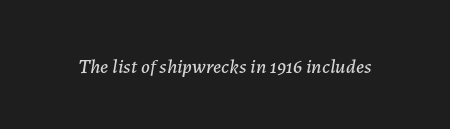
Q: Is the text italic (slanted)? A: Yes, it leans right by about 7 degrees.
Q: Is the text underlined? A: No.
Q: Is the spacing between letters normal or unusually wide? A: Normal.
